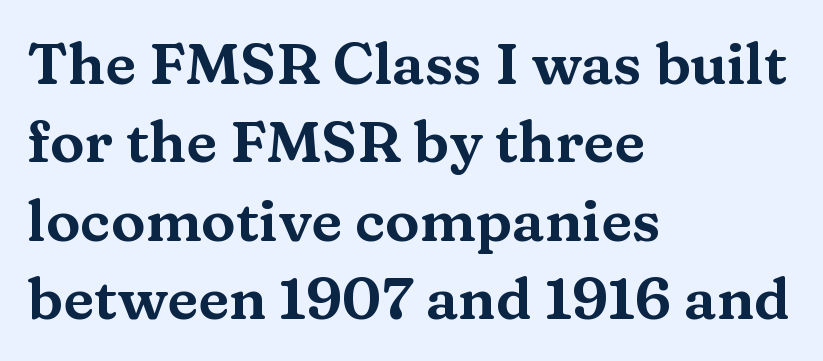
Vertically, the passage feels balanced, rows spaced as you'd expect. Check where the strokes stop: tiny serifs finish them off. A typesetter would call this proportional, since set widths differ per character. Alignment: flush left. This rendering features lettering with no underline.
